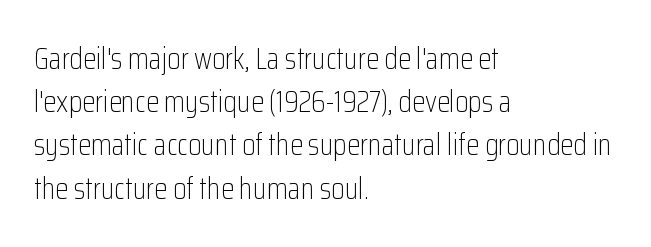
{"serif": "no", "italic": "no", "bold": "no", "weight": "light", "width": "condensed", "stroke_contrast": "low", "x_height": "medium", "monospaced": "no", "underline": "no", "align": "left", "line_spacing": "normal", "line_spacing_ratio": 1.44, "letter_spacing": "normal", "letter_spacing_em": 0.0, "glyph_px": 30}
